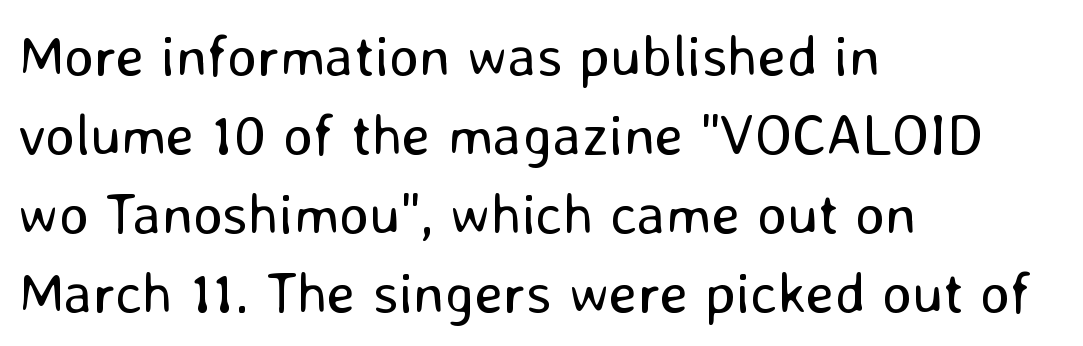
Q: Is the text bold? A: No.
Q: Is the text italic (slanted)? A: No, it is upright.
Q: Is the typeface a serif or a sans-serif typeface? A: Sans-serif.
Q: Is the text underlined? A: No.
Q: How is the paragraph aligned? A: Left-aligned.
Q: Is the spacing between letters normal or unusually wide? A: Normal.
Q: Is the spacing between lines tight, normal or loose? A: Normal.
Q: Width (condensed, normal, or wide)? A: Normal.
Q: Stroke contrast? A: Low.
Q: x-height? A: Medium.
Q: Monospaced? A: No.
